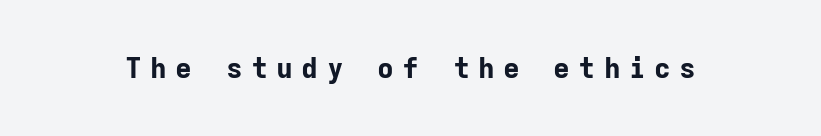
{"serif": "no", "italic": "no", "bold": "yes", "weight": "bold", "width": "normal", "stroke_contrast": "low", "x_height": "medium", "monospaced": "yes", "underline": "no", "letter_spacing": "wide", "letter_spacing_em": 0.3, "glyph_px": 28}
